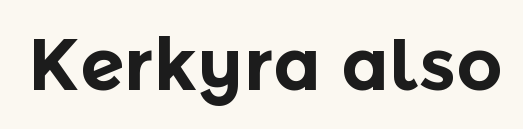
{"serif": "no", "italic": "no", "bold": "yes", "weight": "bold", "width": "normal", "x_height": "medium", "monospaced": "no", "underline": "no", "letter_spacing": "normal", "letter_spacing_em": 0.0, "glyph_px": 72}
